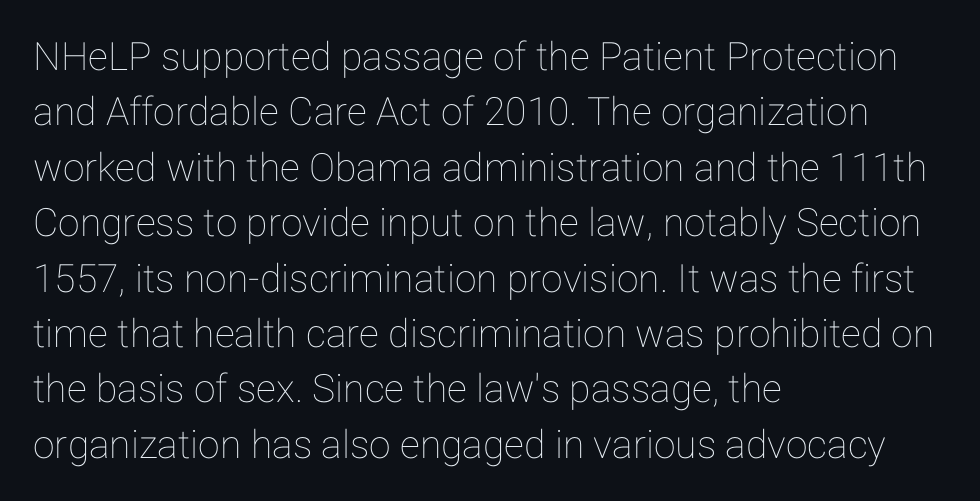
Q: Is the text italic (slanted)? A: No, it is upright.
Q: Is the text underlined? A: No.
Q: How is the paragraph aligned? A: Left-aligned.
Q: Is the spacing between letters normal or unusually wide? A: Normal.
Q: Is the spacing between lines tight, normal or loose? A: Normal.
Q: Width (condensed, normal, or wide)? A: Normal.
Q: Stroke contrast? A: Low.
Q: x-height? A: Medium.
Q: Monospaced? A: No.
